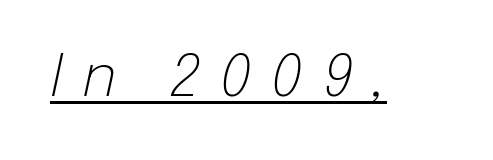
The type is letterspaced generously, with wide tracking. Looks like regular typesetting: each glyph gets only the width it needs. The rendered words wear a rule along their underside. Does the lettering tilt? It does — this is italic.
